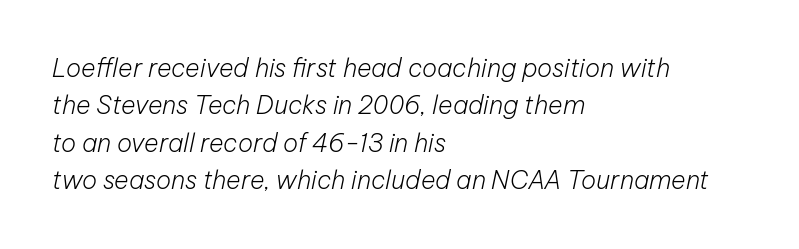
Posture: slanted. Underline: absent. This block has exactly the height ordinary leading produces. How are the letters spaced? Ordinarily, with no added tracking. The ragged edge is on the right, which tells us the setting is flush left. Counters stay open thanks to moderate or lighter strokes.
